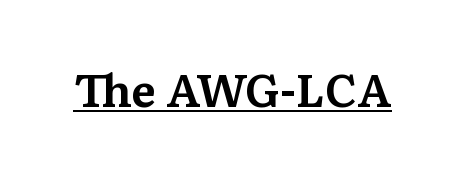
The image shows 46 px serif type, upright; set normal letter spacing, underlined; medium stroke contrast and a medium x-height.
